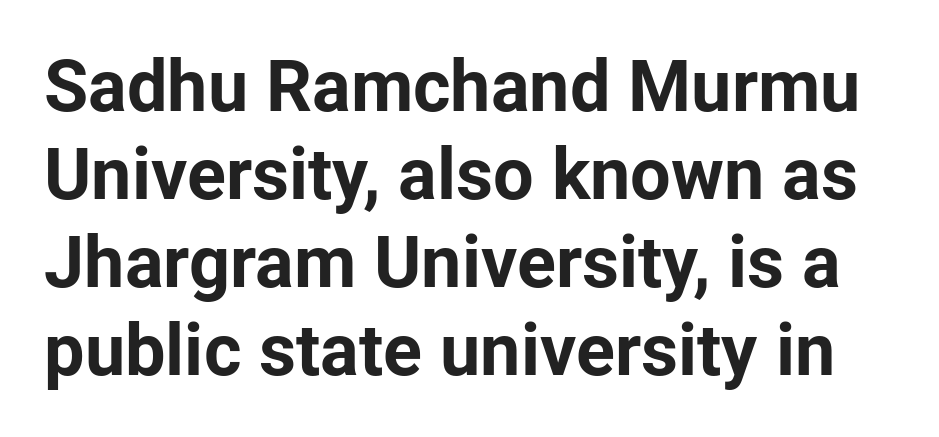
Q: Is the text bold? A: Yes.
Q: Is the text italic (slanted)? A: No, it is upright.
Q: Is the typeface a serif or a sans-serif typeface? A: Sans-serif.
Q: Is the text underlined? A: No.
Q: Is the spacing between letters normal or unusually wide? A: Normal.
Q: Width (condensed, normal, or wide)? A: Normal.
Q: Stroke contrast? A: Low.
Q: x-height? A: Medium.
Q: Monospaced? A: No.
